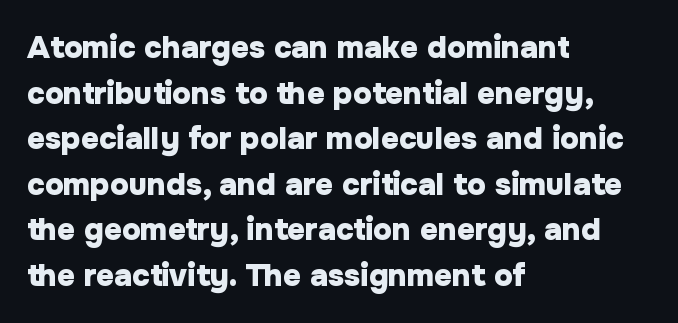
{"serif": "no", "italic": "no", "bold": "yes", "weight": "heavy", "width": "normal", "stroke_contrast": "low", "x_height": "medium", "monospaced": "no", "underline": "no", "align": "left", "line_spacing": "normal", "line_spacing_ratio": 1.47, "letter_spacing": "normal", "letter_spacing_em": 0.0, "glyph_px": 31}
